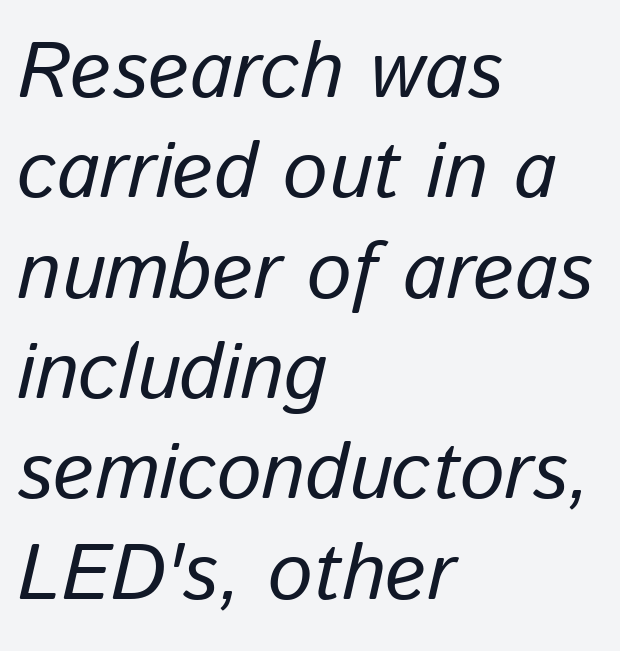
{"italic": "yes", "lean": "right", "slant_degrees": 13, "width": "normal", "stroke_contrast": "low", "x_height": "medium", "monospaced": "no", "underline": "no", "align": "left", "line_spacing": "normal", "line_spacing_ratio": 1.27, "letter_spacing": "normal", "letter_spacing_em": 0.0, "glyph_px": 79}
